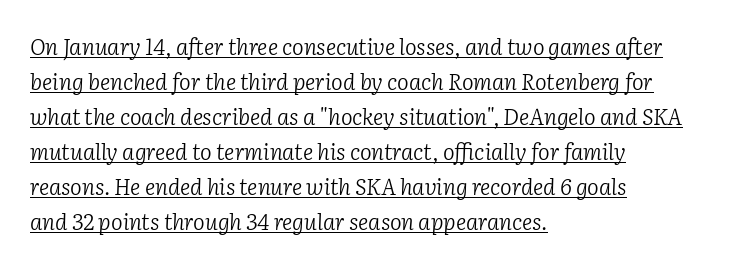
{"italic": "yes", "lean": "right", "slant_degrees": 2, "bold": "no", "underline": "yes", "align": "left", "line_spacing": "normal", "line_spacing_ratio": 1.59, "letter_spacing": "normal", "letter_spacing_em": 0.0, "glyph_px": 22}
